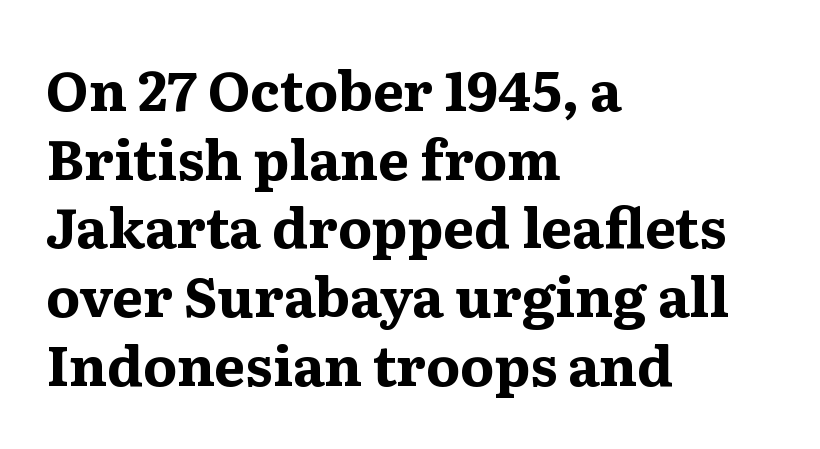
{"serif": "yes", "italic": "no", "bold": "yes", "weight": "bold", "width": "wide", "stroke_contrast": "medium", "x_height": "medium", "monospaced": "no", "underline": "no", "align": "left", "line_spacing": "normal", "line_spacing_ratio": 1.25, "letter_spacing": "normal", "letter_spacing_em": 0.0, "glyph_px": 55}
